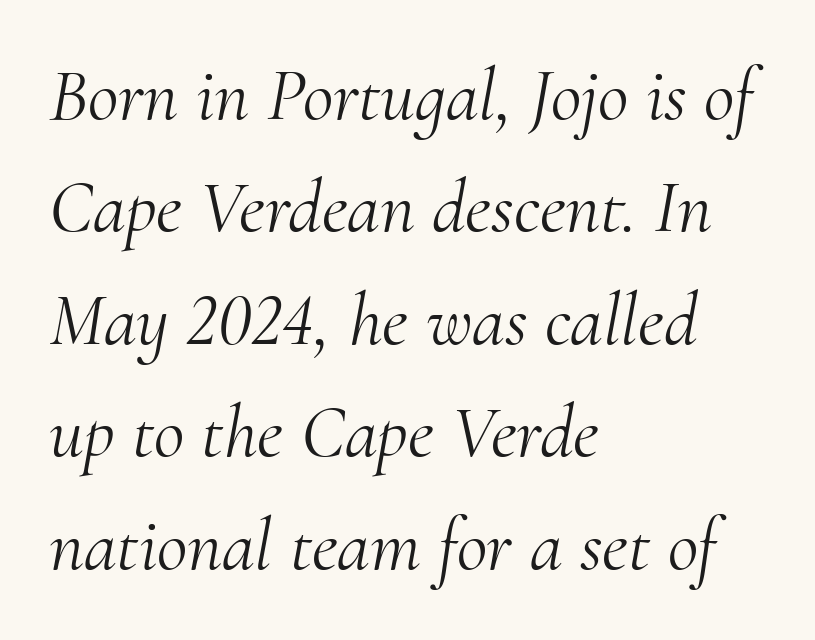
The image shows 75 px light serif type, italic (leaning right); set left-aligned, normal line spacing (1.5x), normal letter spacing, not underlined; medium stroke contrast and a small x-height.
